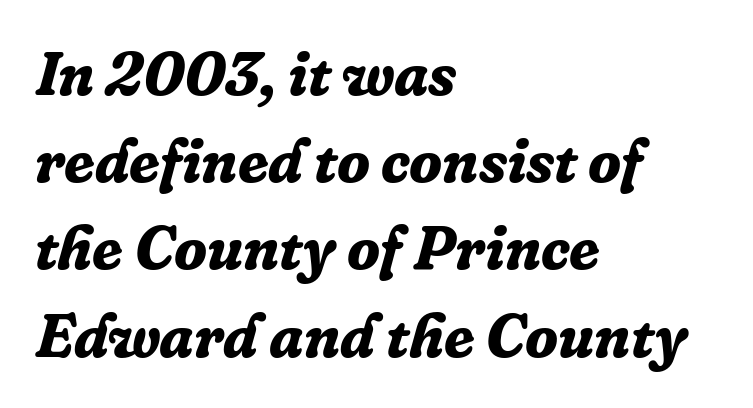
The image shows 61 px bold serif type, italic (leaning right); set left-aligned, normal line spacing (1.43x), normal letter spacing, not underlined; low stroke contrast and a medium x-height.
